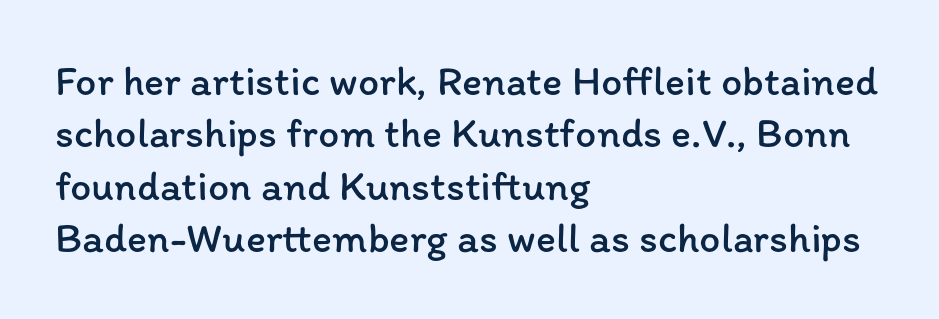
{"italic": "no", "bold": "no", "weight": "regular", "width": "normal", "stroke_contrast": "low", "x_height": "medium", "monospaced": "no", "underline": "no", "align": "left", "line_spacing": "normal", "line_spacing_ratio": 1.25, "letter_spacing": "normal", "letter_spacing_em": 0.0, "glyph_px": 42}
